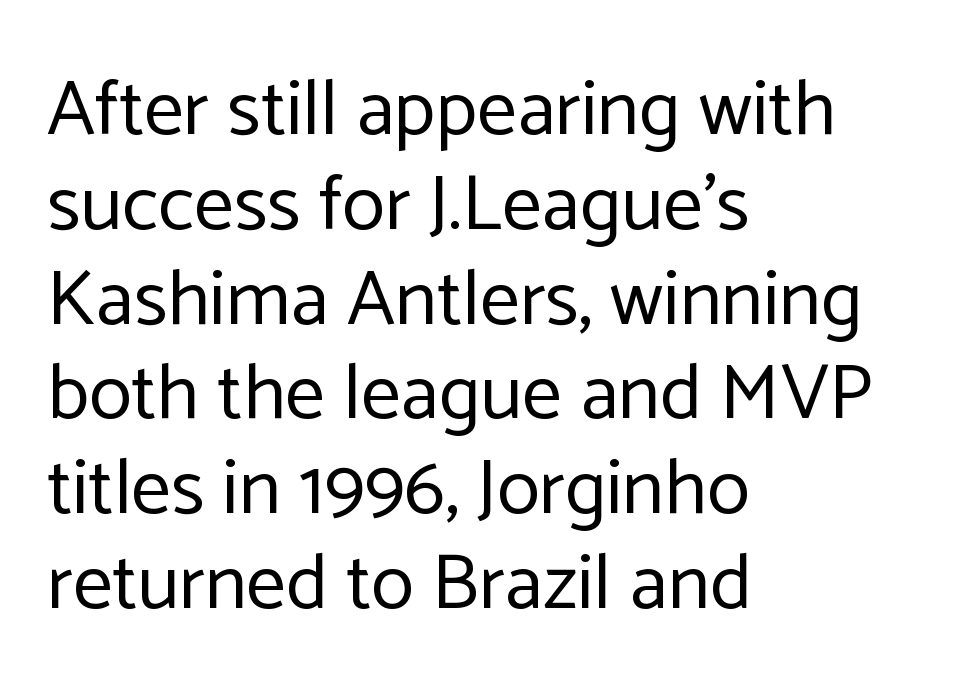
{"serif": "no", "italic": "no", "bold": "no", "weight": "regular", "width": "normal", "stroke_contrast": "low", "x_height": "medium", "monospaced": "no", "underline": "no", "align": "left", "line_spacing_ratio": 1.2, "letter_spacing": "normal", "letter_spacing_em": 0.0, "glyph_px": 79}
